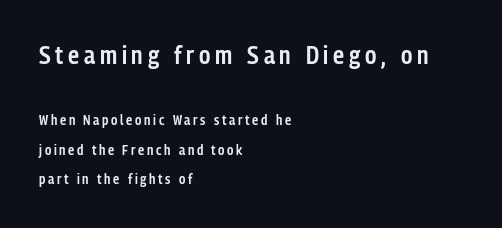
{"italic": "no", "bold": "semi", "underline": "no", "align": "left", "line_spacing": "loose", "line_spacing_ratio": 2.1, "larger_block": "first", "size_ratio": 1.79, "glyph_px": 25}
